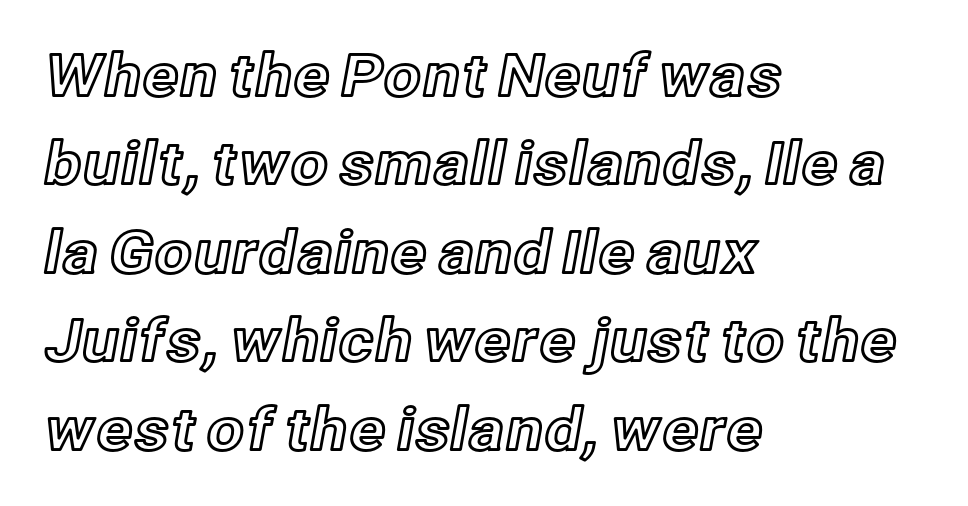
The image shows 59 px text type; set left-aligned, normal line spacing (1.5x), normal letter spacing, not underlined; a medium x-height.
